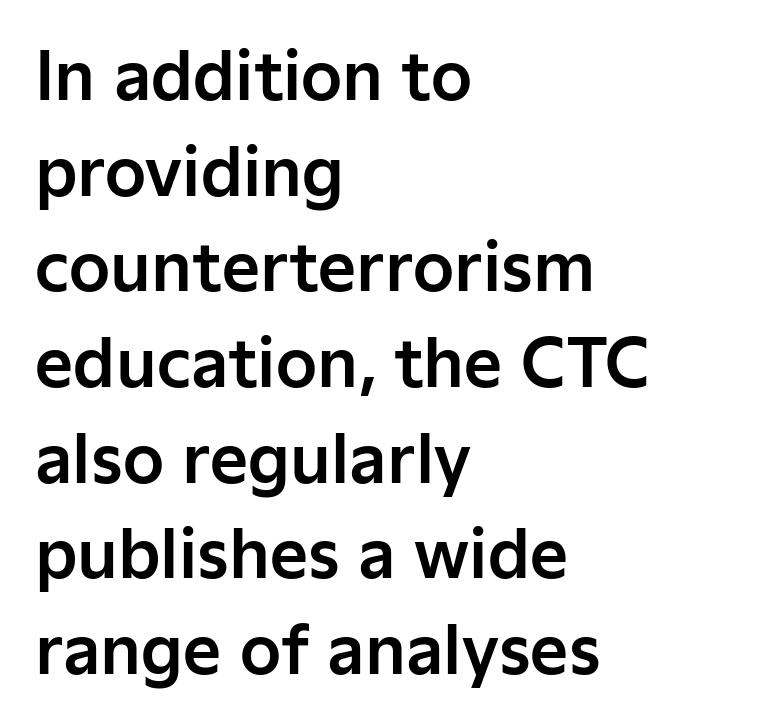
{"serif": "no", "italic": "no", "width": "normal", "stroke_contrast": "low", "x_height": "medium", "monospaced": "no", "underline": "no", "align": "left", "line_spacing": "normal", "line_spacing_ratio": 1.45, "letter_spacing": "normal", "letter_spacing_em": 0.0, "glyph_px": 66}
